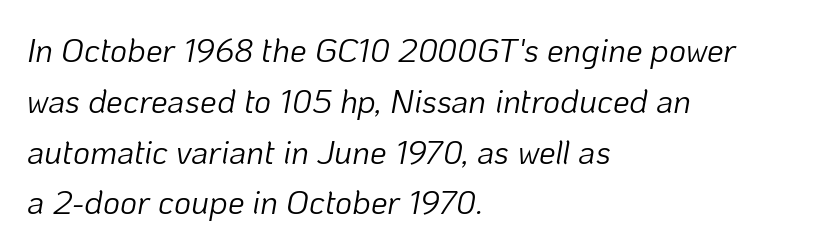
The image shows 33 px light type, italic (leaning right); set left-aligned, normal line spacing (1.54x), normal letter spacing, not underlined; low stroke contrast and a medium x-height.
